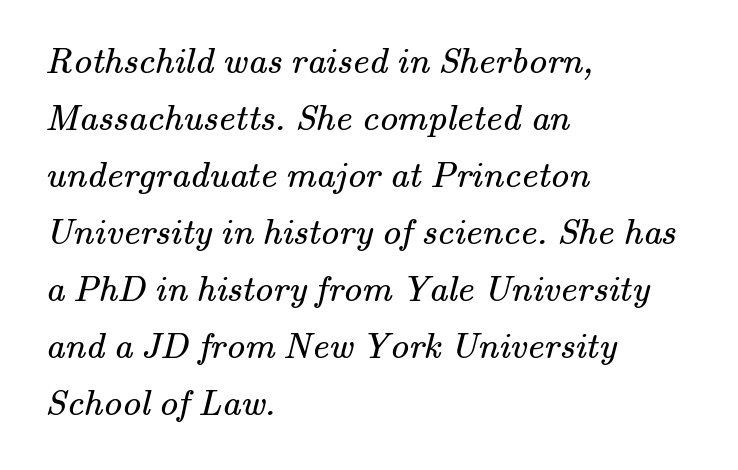
Q: Is the text bold? A: No.
Q: Is the typeface a serif or a sans-serif typeface? A: Serif.
Q: Is the text underlined? A: No.
Q: How is the paragraph aligned? A: Left-aligned.
Q: Is the spacing between letters normal or unusually wide? A: Normal.
Q: Is the spacing between lines tight, normal or loose? A: Normal.
Q: Width (condensed, normal, or wide)? A: Normal.
Q: Stroke contrast? A: Medium.
Q: x-height? A: Small.
Q: Monospaced? A: No.
